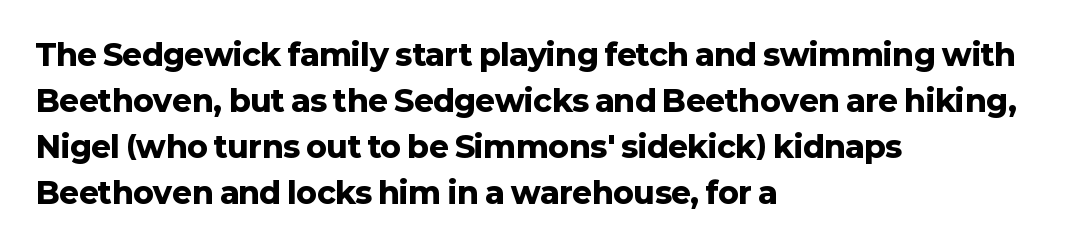
{"serif": "no", "italic": "no", "bold": "yes", "weight": "heavy", "width": "normal", "stroke_contrast": "low", "x_height": "medium", "monospaced": "no", "underline": "no", "align": "left", "line_spacing": "normal", "line_spacing_ratio": 1.53, "letter_spacing": "normal", "letter_spacing_em": 0.0, "glyph_px": 30}
